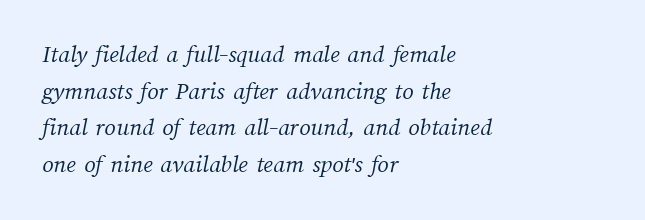
Honestly, the letter spacing is just normal — you wouldn't notice it. Ink coverage per letter is moderate at most. The lines in this sample share a left origin and differ only in where they stop. Is there much room between lines? A standard amount, neither cramped nor airy.
